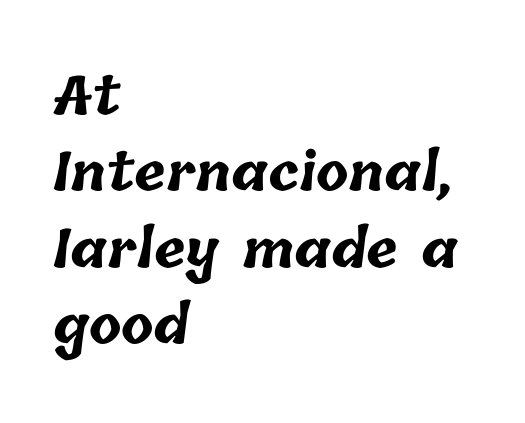
The image shows 53 px bold type; set left-aligned, normal line spacing (1.44x), normal letter spacing, not underlined; low stroke contrast and a medium x-height.
